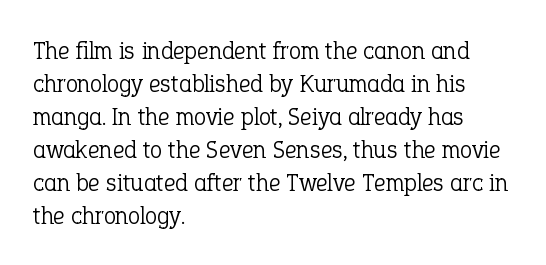
Q: Is the text bold? A: No.
Q: Is the text italic (slanted)? A: No, it is upright.
Q: Is the text underlined? A: No.
Q: How is the paragraph aligned? A: Left-aligned.
Q: Is the spacing between letters normal or unusually wide? A: Normal.
Q: Is the spacing between lines tight, normal or loose? A: Normal.
